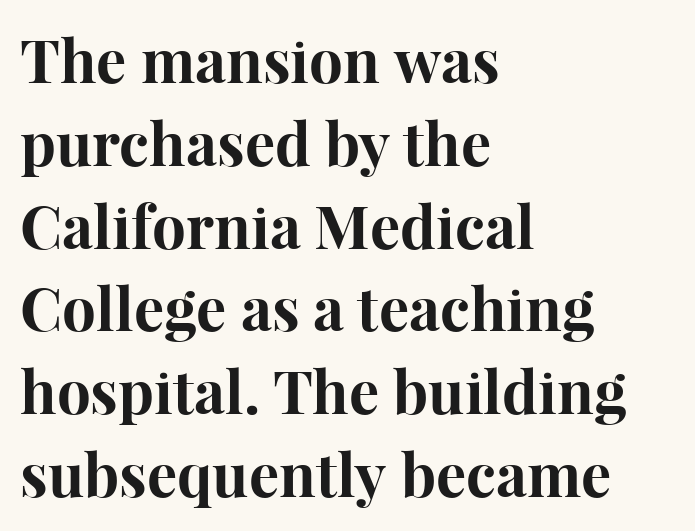
Q: Is the text bold? A: Yes.
Q: Is the text italic (slanted)? A: No, it is upright.
Q: Is the typeface a serif or a sans-serif typeface? A: Serif.
Q: Is the text underlined? A: No.
Q: How is the paragraph aligned? A: Left-aligned.
Q: Is the spacing between letters normal or unusually wide? A: Normal.
Q: Is the spacing between lines tight, normal or loose? A: Normal.
Q: Width (condensed, normal, or wide)? A: Normal.
Q: Stroke contrast? A: High.
Q: x-height? A: Medium.
Q: Monospaced? A: No.
